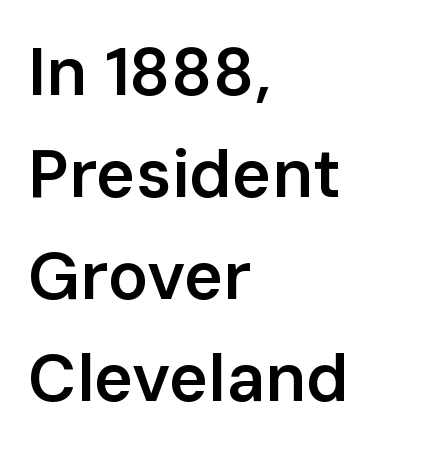
Q: Is the text bold? A: Semi-bold.
Q: Is the text italic (slanted)? A: No, it is upright.
Q: Is the typeface a serif or a sans-serif typeface? A: Sans-serif.
Q: Is the text underlined? A: No.
Q: How is the paragraph aligned? A: Left-aligned.
Q: Is the spacing between letters normal or unusually wide? A: Normal.
Q: Is the spacing between lines tight, normal or loose? A: Normal.
Q: Width (condensed, normal, or wide)? A: Normal.
Q: Stroke contrast? A: Low.
Q: x-height? A: Medium.
Q: Monospaced? A: No.
